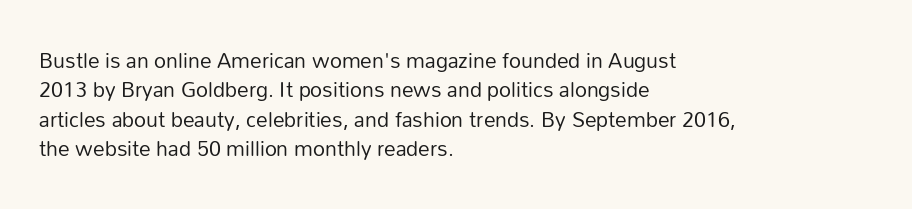
A clean baseline with only descenders dipping below it. If you drew a line through each stem, it would be perfectly vertical. Honestly, the row spacing looks completely unremarkable. Is this a heavy cut? Hardly; it is regular or lighter.
